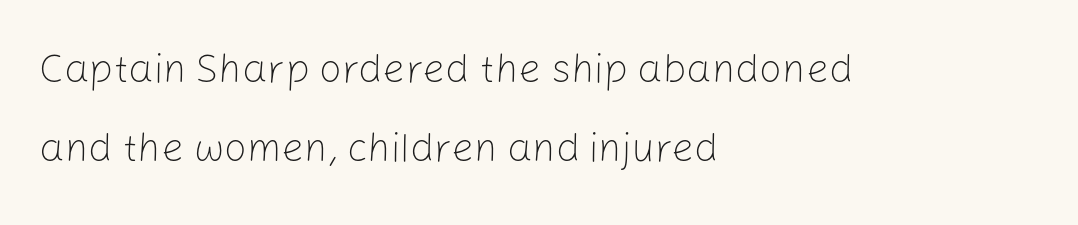
{"serif": "no", "italic": "no", "bold": "no", "weight": "light", "width": "normal", "stroke_contrast": "low", "x_height": "medium", "monospaced": "no", "underline": "no", "align": "left", "line_spacing": "loose", "line_spacing_ratio": 1.98, "letter_spacing": "normal", "letter_spacing_em": 0.0, "glyph_px": 40}
